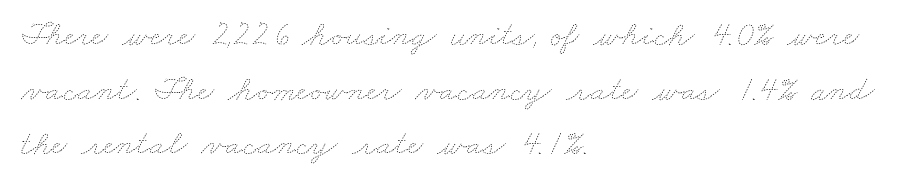
Q: Is the text bold? A: No.
Q: Is the text underlined? A: No.
Q: How is the paragraph aligned? A: Left-aligned.
Q: Is the spacing between letters normal or unusually wide? A: Normal.
Q: Is the spacing between lines tight, normal or loose? A: Normal.
Q: Width (condensed, normal, or wide)? A: Wide.
Q: Stroke contrast? A: Low.
Q: x-height? A: Small.
Q: Monospaced? A: No.
